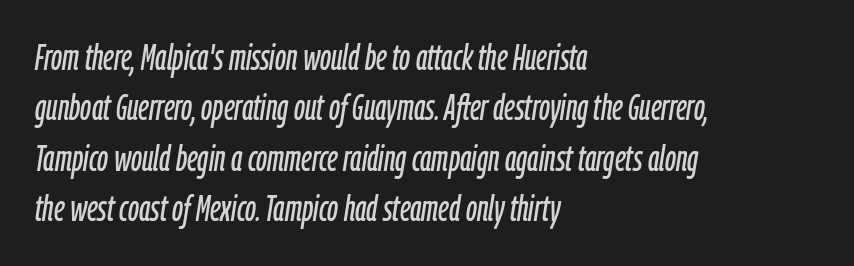
{"italic": "yes", "lean": "right", "slant_degrees": 9, "width": "condensed", "stroke_contrast": "low", "x_height": "medium", "monospaced": "no", "underline": "no", "align": "left", "line_spacing": "normal", "line_spacing_ratio": 1.4, "letter_spacing": "normal", "letter_spacing_em": 0.0, "glyph_px": 36}
